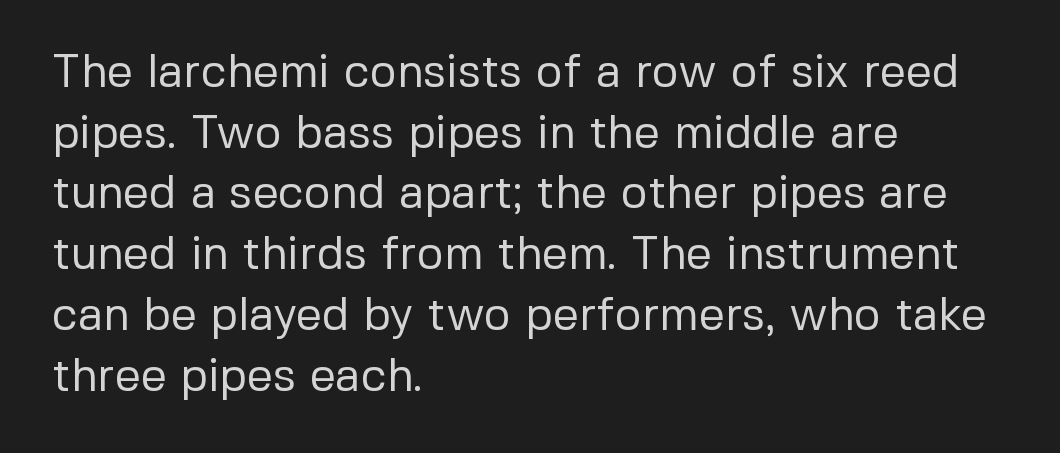
Is the type heavy? It reads as light-to-regular instead. Think of a printed novel: that variable character pitch is what you see here. Observe the ordinary spacing: letters are neighbours, not strangers. Serifs: no, the terminals of the letterforms are clean. The passage shown stacks its lines at a standard gap.
